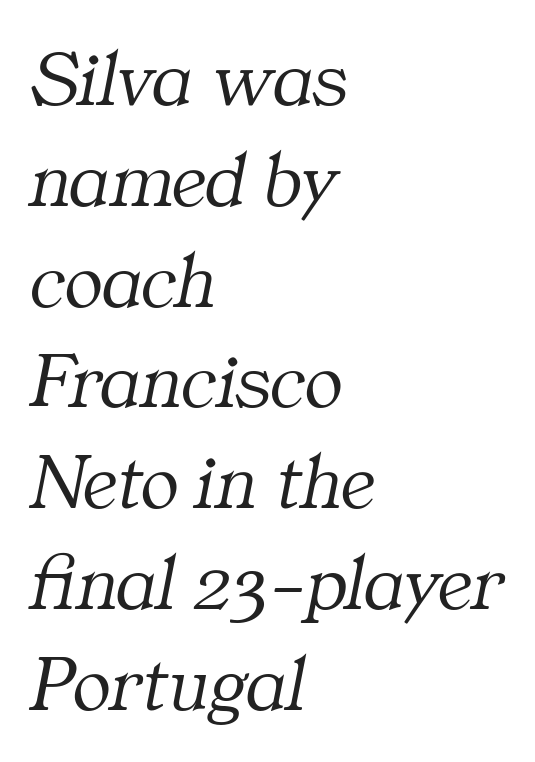
{"serif": "yes", "italic": "yes", "lean": "right", "slant_degrees": 11, "bold": "no", "weight": "light", "width": "normal", "stroke_contrast": "medium", "x_height": "medium", "monospaced": "no", "underline": "no", "align": "left", "line_spacing": "normal", "line_spacing_ratio": 1.26, "letter_spacing": "normal", "letter_spacing_em": 0.0, "glyph_px": 80}
